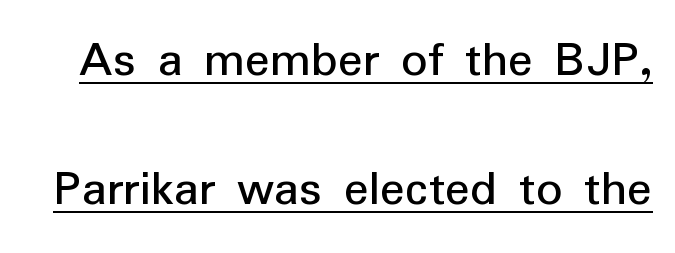
The image shows 52 px sans-serif type, upright; set loose line spacing (2.48x), normal letter spacing, underlined; low stroke contrast and a medium x-height.
